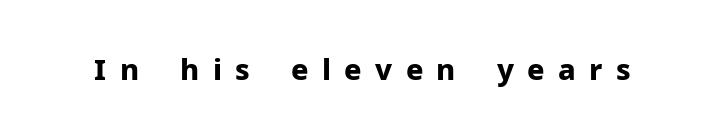
The passage shown has open, widely tracked lettering throughout. The characters display no serif detailing; their extremities are plain. Summary of weight: heavy, a full bold. In terms of posture, this sample is upright. Do the characters align in a grid? No, the font is proportional. Lines of text with bare space underneath.
